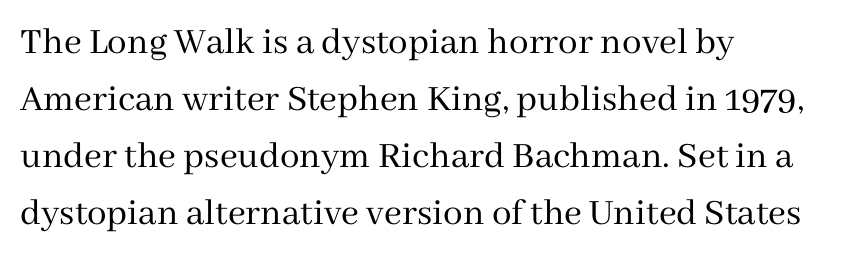
{"serif": "yes", "italic": "no", "bold": "no", "weight": "regular", "width": "normal", "stroke_contrast": "medium", "x_height": "medium", "monospaced": "no", "underline": "no", "align": "left", "line_spacing": "normal", "line_spacing_ratio": 1.46, "letter_spacing": "normal", "letter_spacing_em": 0.0, "glyph_px": 39}
